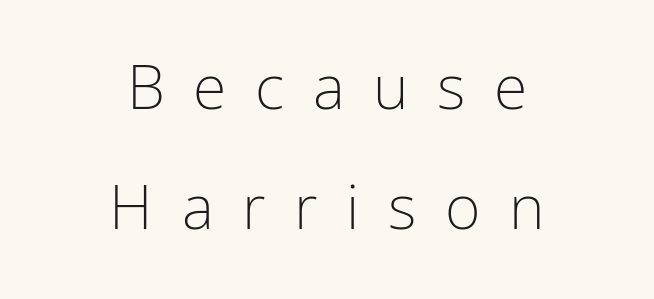
The image shows 61 px light, condensed sans-serif type, upright; set centered, loose line spacing (1.97x), unusually wide letter spacing (+0.47 em), not underlined; low stroke contrast and a medium x-height.
